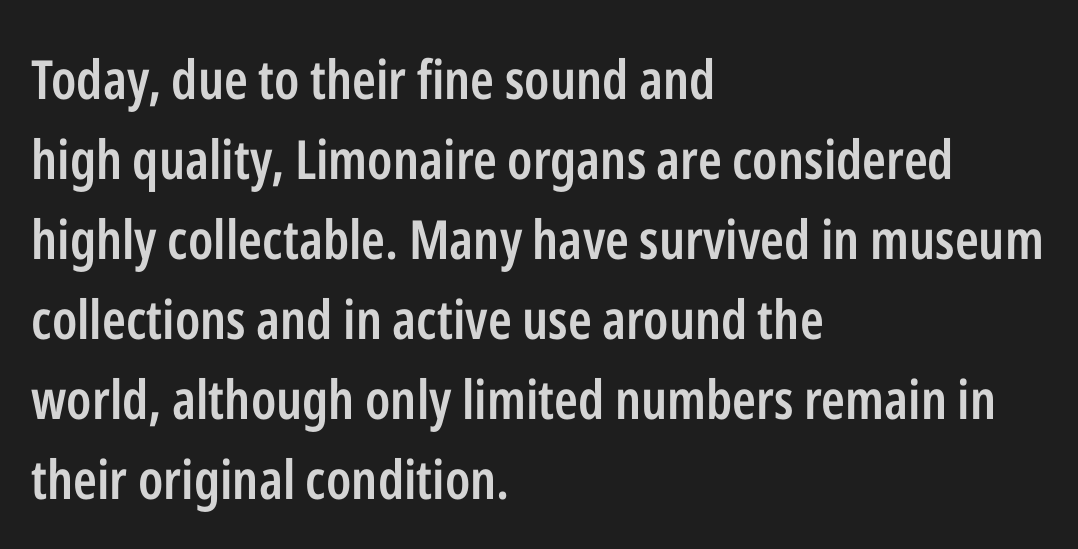
The image shows 54 px semibold, condensed sans-serif type, upright; set left-aligned, normal line spacing (1.48x), normal letter spacing, not underlined; low stroke contrast and a medium x-height.
